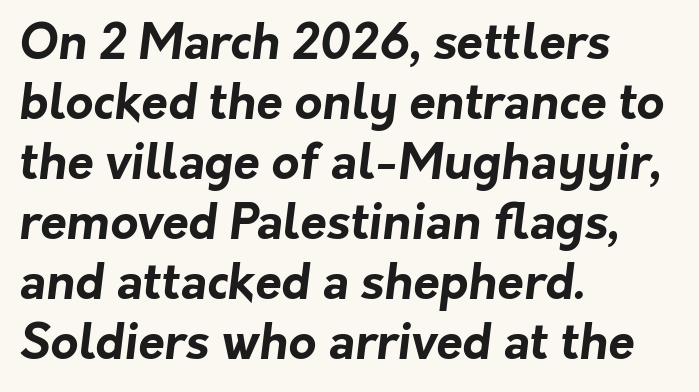
The image shows 48 px bold sans-serif type; set left-aligned, normal line spacing (1.25x), normal letter spacing, not underlined; low stroke contrast and a medium x-height.
